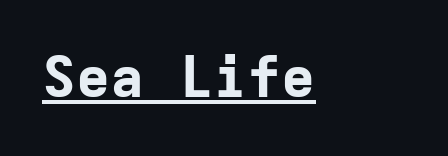
Q: Is the text bold? A: Yes.
Q: Is the text italic (slanted)? A: No, it is upright.
Q: Is the typeface a serif or a sans-serif typeface? A: Sans-serif.
Q: Is the text underlined? A: Yes.
Q: Is the spacing between letters normal or unusually wide? A: Normal.
Q: Width (condensed, normal, or wide)? A: Normal.
Q: Stroke contrast? A: Low.
Q: x-height? A: Medium.
Q: Monospaced? A: Yes.
